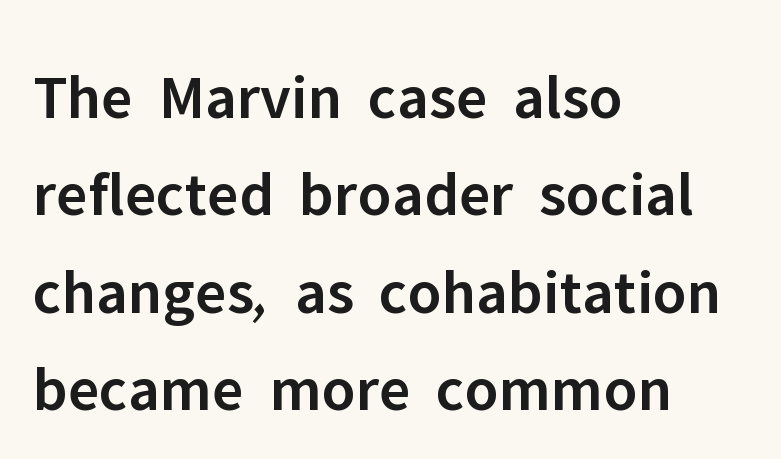
Moderately thickened strokes mark this as semibold type. Ascenders rise straight up at ninety degrees. You can tell from the bare stems that sans-serif type was used. Glance below the letters and you will spot only blank space. Short and long lines alike share a common starting point at left.
